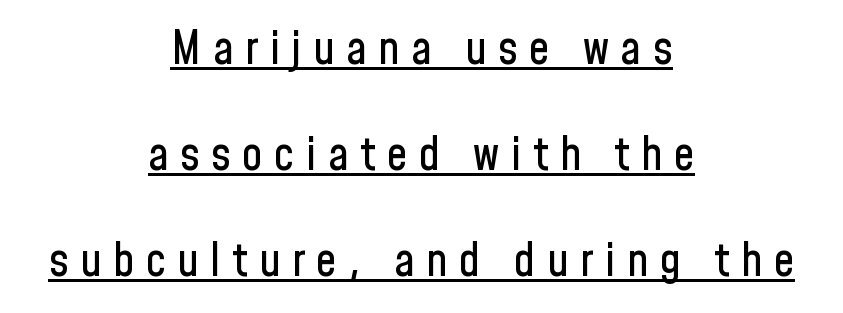
Q: Is the text italic (slanted)? A: No, it is upright.
Q: Is the typeface a serif or a sans-serif typeface? A: Sans-serif.
Q: Is the text underlined? A: Yes.
Q: How is the paragraph aligned? A: Centered.
Q: Is the spacing between letters normal or unusually wide? A: Unusually wide.
Q: Is the spacing between lines tight, normal or loose? A: Loose.
Q: Width (condensed, normal, or wide)? A: Condensed.
Q: Stroke contrast? A: Low.
Q: x-height? A: Medium.
Q: Monospaced? A: No.
